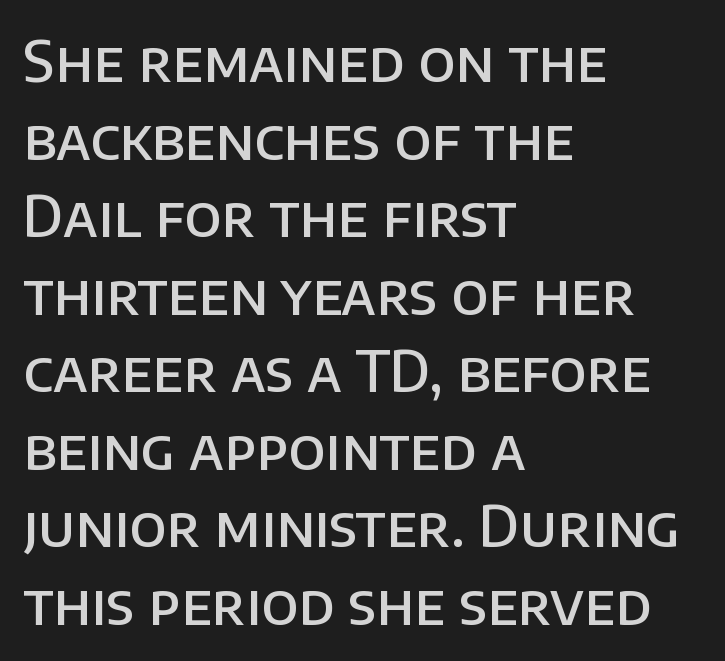
Letters rest on an invisible, unmarked baseline. Summary of vertical rhythm: regular, with standard interline spacing. Think of a printed novel: that variable character pitch is what you see here. This is roman type, the default non-slanted kind. Regarding serifs, this sample does without them.
